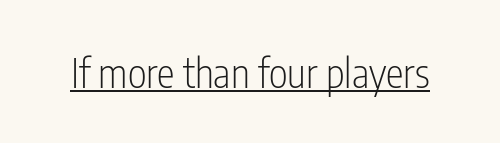
{"serif": "no", "italic": "no", "bold": "no", "weight": "light", "width": "condensed", "stroke_contrast": "low", "x_height": "medium", "monospaced": "no", "underline": "yes", "letter_spacing": "normal", "letter_spacing_em": 0.0, "glyph_px": 40}
